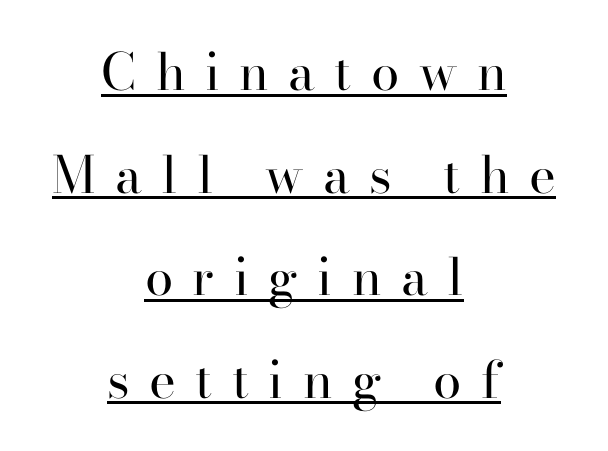
The image shows 51 px regular-weight serif type, upright; set centered, loose line spacing (2.01x), unusually wide letter spacing (+0.38 em), underlined; high stroke contrast and a small x-height.
